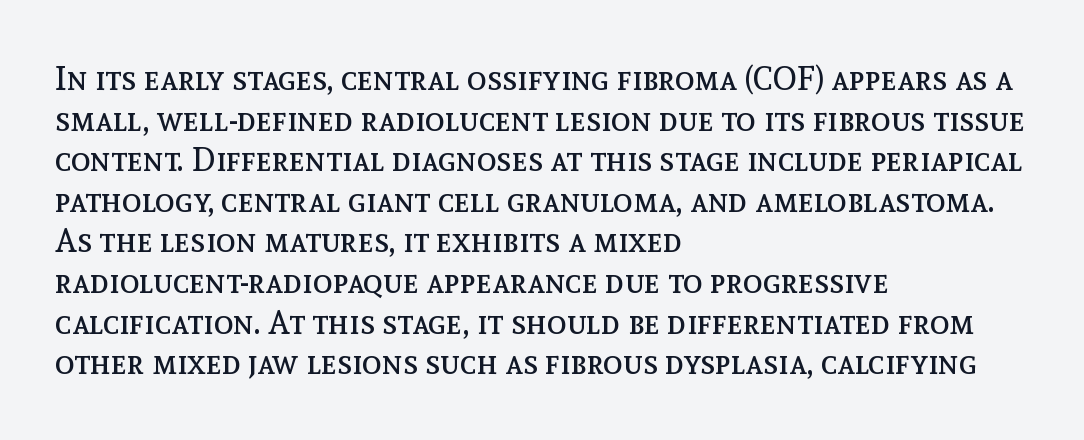
Q: Is the text bold? A: No.
Q: Is the text italic (slanted)? A: No, it is upright.
Q: Is the text underlined? A: No.
Q: How is the paragraph aligned? A: Left-aligned.
Q: Is the spacing between letters normal or unusually wide? A: Normal.
Q: Width (condensed, normal, or wide)? A: Normal.
Q: x-height? A: Medium.
Q: Monospaced? A: No.
